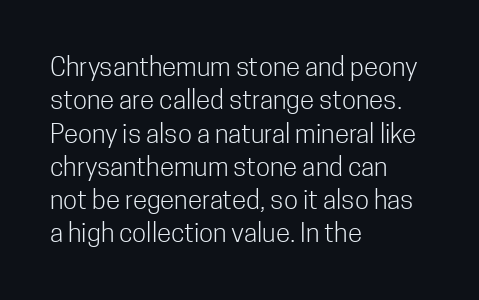
The image shows 26 px text type, upright; set left-aligned, normal line spacing (1.28x), normal letter spacing, not underlined.
